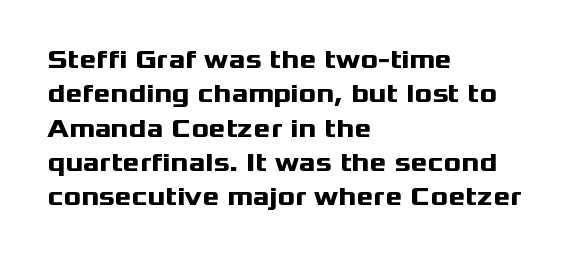
Q: Is the text bold? A: Yes.
Q: Is the text italic (slanted)? A: No, it is upright.
Q: Is the text underlined? A: No.
Q: How is the paragraph aligned? A: Left-aligned.
Q: Is the spacing between letters normal or unusually wide? A: Normal.
Q: Is the spacing between lines tight, normal or loose? A: Normal.
